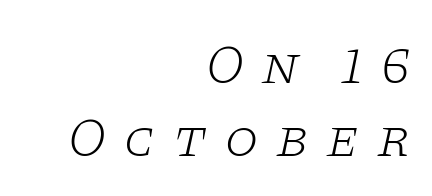
The type family on display is of the serif kind. Summary of vertical rhythm: regular, with standard interline spacing. A clean baseline with only descenders dipping below it. Alignment: flush right. Display-style spreading of the glyphs; the letterfit is very open. The face looks like a standard text weight, possibly lighter.
